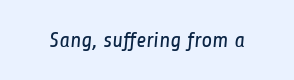
Students, note that the glyphs here touch the page at normal intervals. Any mark beneath the type? The region is blank. Is this a heavy cut? Hardly; it is regular or lighter.
